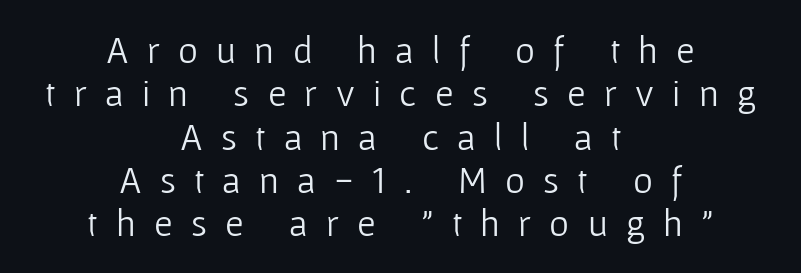
Q: Is the text bold? A: No.
Q: Is the text italic (slanted)? A: No, it is upright.
Q: Is the typeface a serif or a sans-serif typeface? A: Sans-serif.
Q: Is the text underlined? A: No.
Q: How is the paragraph aligned? A: Centered.
Q: Is the spacing between letters normal or unusually wide? A: Unusually wide.
Q: Is the spacing between lines tight, normal or loose? A: Tight.
Q: Width (condensed, normal, or wide)? A: Normal.
Q: Stroke contrast? A: Low.
Q: x-height? A: Medium.
Q: Monospaced? A: No.
